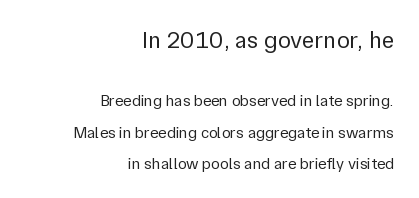
{"italic": "no", "bold": "no", "underline": "no", "align": "right", "line_spacing": "loose", "line_spacing_ratio": 1.96, "letter_spacing": "normal", "letter_spacing_em": 0.0, "larger_block": "first", "size_ratio": 1.5, "glyph_px": 24}
